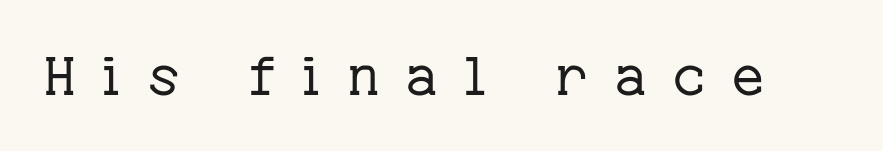
{"serif": "yes", "italic": "no", "bold": "no", "weight": "regular", "width": "normal", "stroke_contrast": "low", "x_height": "medium", "monospaced": "no", "underline": "no", "letter_spacing": "wide", "letter_spacing_em": 0.5, "glyph_px": 54}
